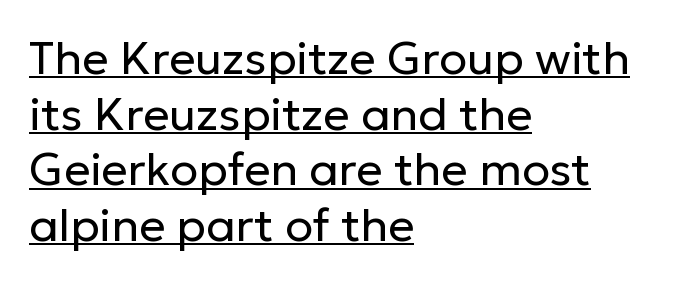
{"serif": "no", "italic": "no", "bold": "no", "weight": "regular", "width": "normal", "stroke_contrast": "low", "x_height": "medium", "monospaced": "no", "underline": "yes", "align": "left", "line_spacing_ratio": 1.21, "letter_spacing": "normal", "letter_spacing_em": 0.0, "glyph_px": 46}
